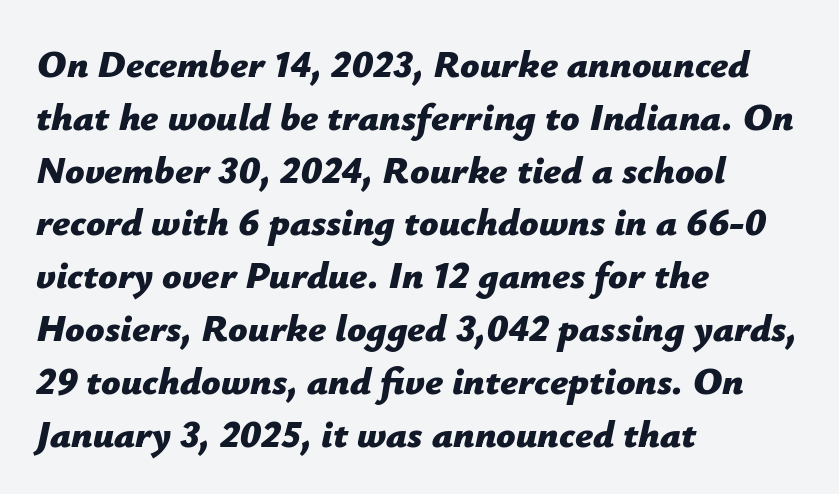
The image shows 38 px bold type, italic (leaning right); set left-aligned, normal line spacing (1.39x), normal letter spacing, not underlined; low stroke contrast and a medium x-height.
